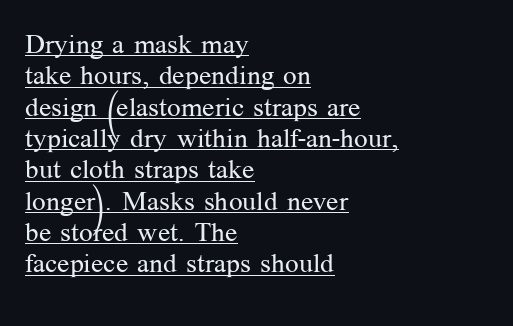
{"italic": "no", "bold": "no", "underline": "yes", "align": "left", "line_spacing_ratio": 1.16, "letter_spacing": "normal", "letter_spacing_em": 0.0, "glyph_px": 27}
